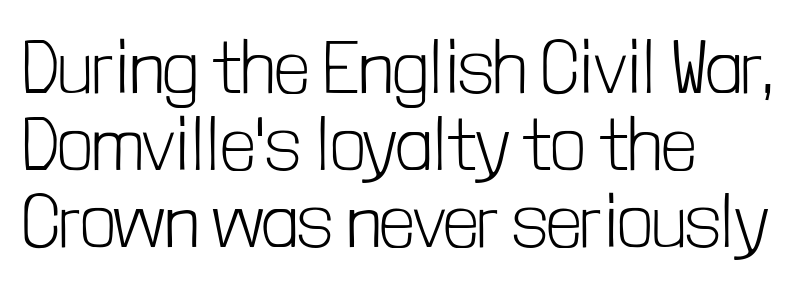
{"serif": "no", "italic": "no", "bold": "no", "weight": "light", "width": "condensed", "stroke_contrast": "low", "x_height": "medium", "monospaced": "no", "underline": "no", "align": "left", "line_spacing": "tight", "line_spacing_ratio": 1.03, "letter_spacing": "normal", "letter_spacing_em": 0.0, "glyph_px": 75}
